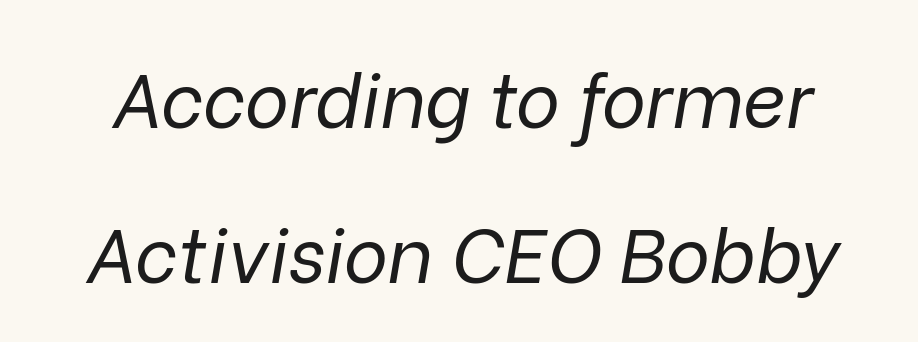
Weight: regular or lighter. Compared with ordinary roman type, these characters are visibly tilted. Widely set lines give the paragraph a tall, airy silhouette. Is the letter spacing exaggerated? No — it looks like the ordinary default. Each row of text sits above clean, open space.
